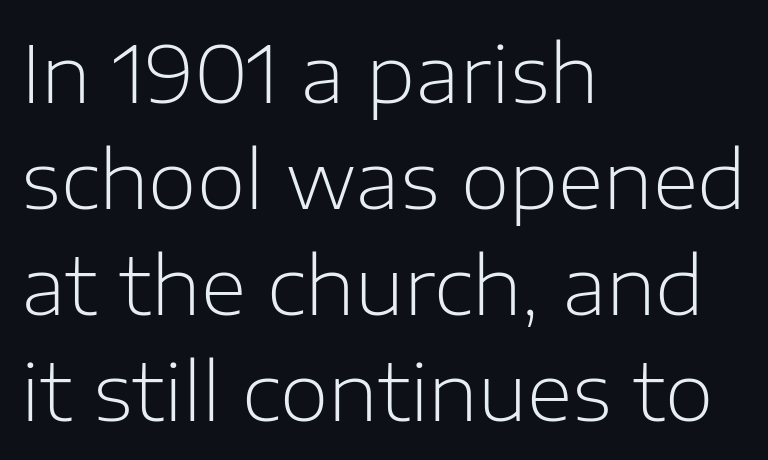
Between one letter and the next there's only the usual sliver of space. The specimen omits any rule beneath the text block's lines. Vertical spacing — default. The face used here is proportionally spaced, like ordinary book or web type. This reads as an unemphasized weight, regular at the heaviest.
